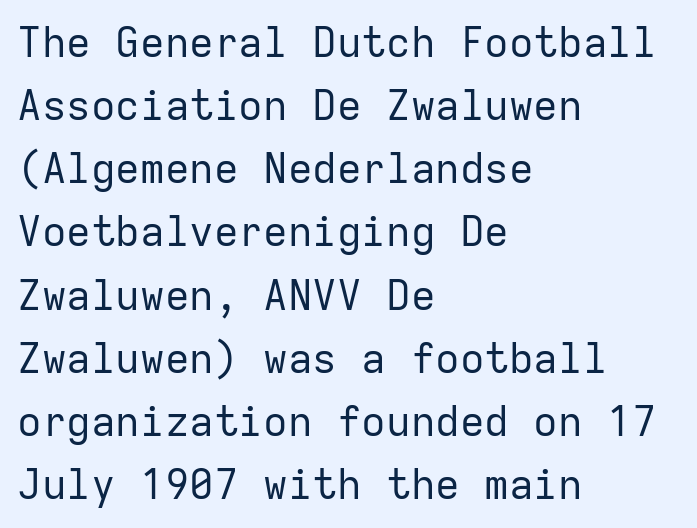
Q: Is the text bold? A: No.
Q: Is the text italic (slanted)? A: No, it is upright.
Q: Is the typeface a serif or a sans-serif typeface? A: Sans-serif.
Q: Is the text underlined? A: No.
Q: How is the paragraph aligned? A: Left-aligned.
Q: Is the spacing between letters normal or unusually wide? A: Normal.
Q: Is the spacing between lines tight, normal or loose? A: Normal.
Q: Width (condensed, normal, or wide)? A: Normal.
Q: Stroke contrast? A: Low.
Q: x-height? A: Medium.
Q: Monospaced? A: Yes.
